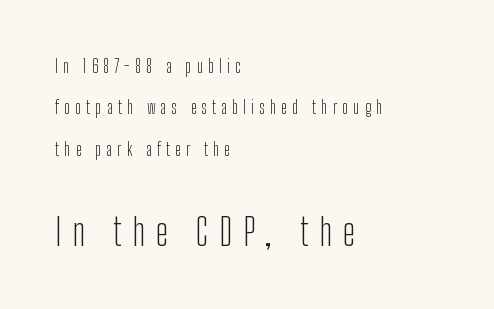
{"serif": "no", "italic": "no", "bold": "no", "weight": "light", "width": "condensed", "stroke_contrast": "low", "x_height": "medium", "monospaced": "no", "underline": "no", "align": "left", "line_spacing": "loose", "line_spacing_ratio": 2.3, "letter_spacing": "wide", "letter_spacing_em": 0.28, "larger_block": "second", "size_ratio": 2.06, "glyph_px": 37}
